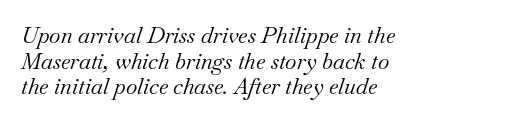
This sample uses plain, unmodified letter spacing. Ink coverage per letter is moderate at most. Style check: oblique. The space beneath each line is pristine and unruled. A student would call this left alignment; a typographer would say flush left, rag right.
